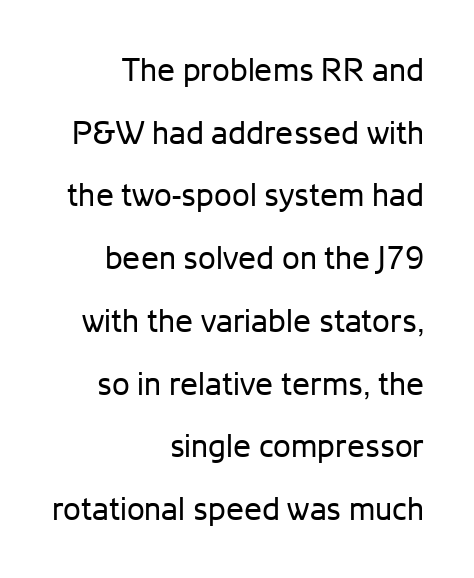
The rendering uses a large line-height, opening up the rows. Do the characters align in a grid? No, the font is proportional. Descenders are the only things crossing below the line. The cut favours lightness, reaching ordinary text weight at its darkest. This rendering leaves character spacing at its baseline value. The font family rendered here belongs to the sans-serif group.
